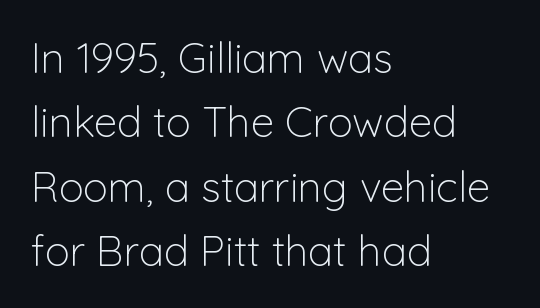
Q: Is the text bold? A: No.
Q: Is the text italic (slanted)? A: No, it is upright.
Q: Is the typeface a serif or a sans-serif typeface? A: Sans-serif.
Q: Is the text underlined? A: No.
Q: How is the paragraph aligned? A: Left-aligned.
Q: Is the spacing between letters normal or unusually wide? A: Normal.
Q: Is the spacing between lines tight, normal or loose? A: Normal.
Q: Width (condensed, normal, or wide)? A: Normal.
Q: Stroke contrast? A: Low.
Q: x-height? A: Medium.
Q: Monospaced? A: No.
